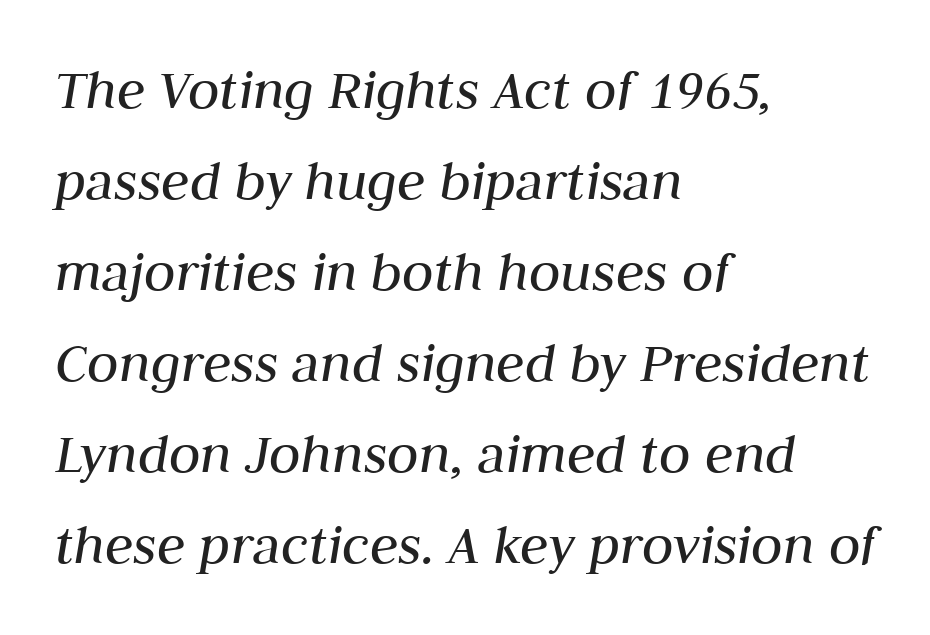
The image shows 58 px regular-weight type, italic (leaning right); set left-aligned, normal line spacing (1.57x), normal letter spacing, not underlined; medium stroke contrast and a medium x-height.
